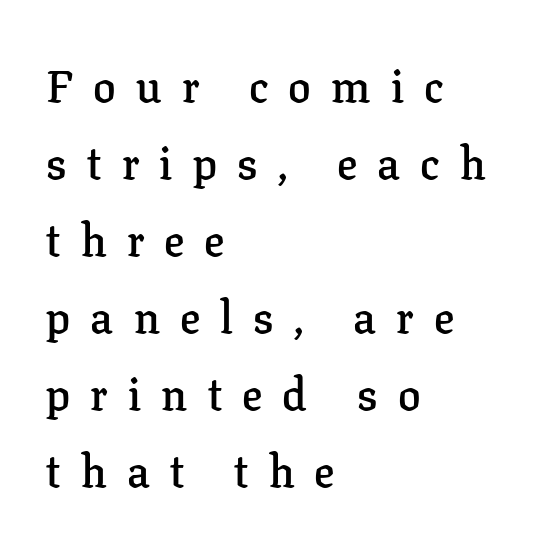
Q: Is the text bold? A: Semi-bold.
Q: Is the text italic (slanted)? A: No, it is upright.
Q: Is the typeface a serif or a sans-serif typeface? A: Serif.
Q: Is the text underlined? A: No.
Q: How is the paragraph aligned? A: Left-aligned.
Q: Is the spacing between letters normal or unusually wide? A: Unusually wide.
Q: Width (condensed, normal, or wide)? A: Normal.
Q: Stroke contrast? A: Low.
Q: x-height? A: Medium.
Q: Monospaced? A: No.
